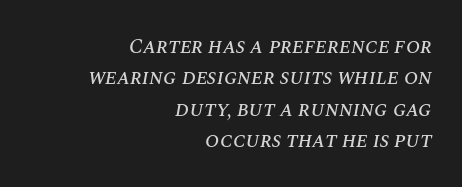
{"italic": "yes", "lean": "right", "slant_degrees": 10, "underline": "no", "align": "right", "line_spacing": "normal", "line_spacing_ratio": 1.49, "letter_spacing": "normal", "letter_spacing_em": 0.0, "glyph_px": 21}
